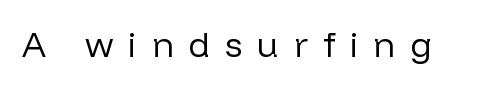
The image shows 35 px regular-weight sans-serif type, upright; set unusually wide letter spacing (+0.43 em), not underlined; low stroke contrast and a medium x-height.
